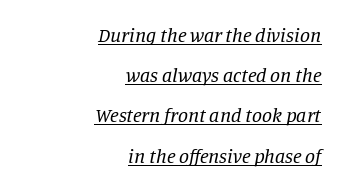
The image shows 20 px text type, italic (leaning right); set right-aligned, loose line spacing (2.01x), normal letter spacing, underlined.
